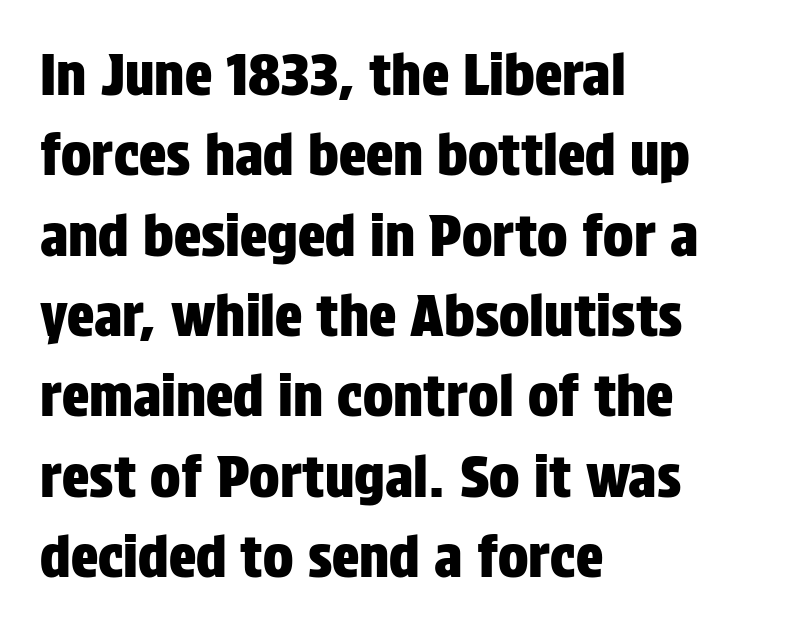
The image shows 57 px condensed sans-serif type, upright; set left-aligned, normal line spacing (1.41x), normal letter spacing, not underlined; low stroke contrast and a large x-height.
